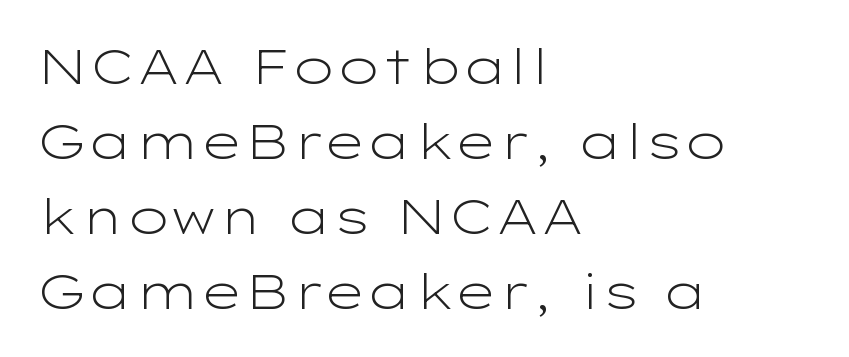
Examine the stroke ends and you'll find no serifs. Decoration check: the copy has no underline. The axis of the letterforms is exactly vertical. Short and long lines alike share a common starting point at left.
